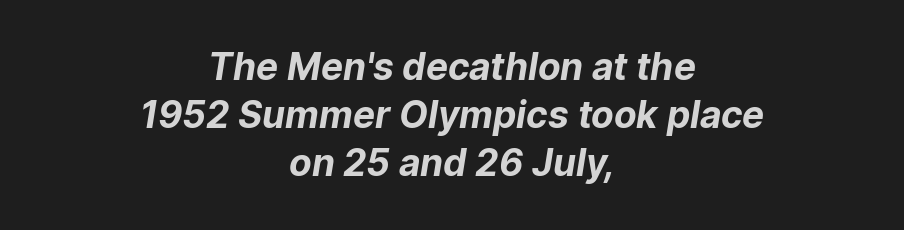
The image shows 37 px bold sans-serif type; set centered, normal line spacing (1.3x), normal letter spacing, not underlined; low stroke contrast and a medium x-height.
